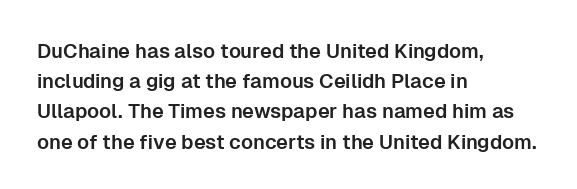
Q: Is the text italic (slanted)? A: No, it is upright.
Q: Is the text underlined? A: No.
Q: How is the paragraph aligned? A: Left-aligned.
Q: Is the spacing between letters normal or unusually wide? A: Normal.
Q: Is the spacing between lines tight, normal or loose? A: Normal.
